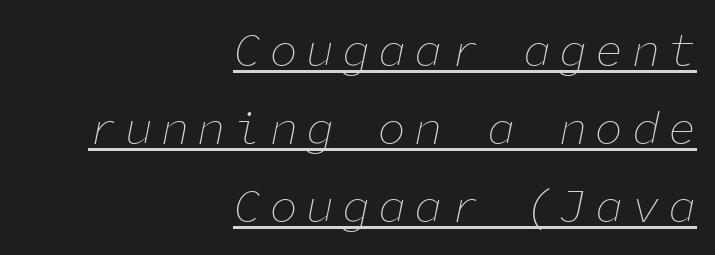
Q: Is the text bold? A: No.
Q: Is the text italic (slanted)? A: Yes, it leans right by about 11 degrees.
Q: Is the text underlined? A: Yes.
Q: How is the paragraph aligned? A: Right-aligned.
Q: Is the spacing between lines tight, normal or loose? A: Normal.
Q: Width (condensed, normal, or wide)? A: Normal.
Q: Stroke contrast? A: Low.
Q: x-height? A: Medium.
Q: Monospaced? A: Yes.
